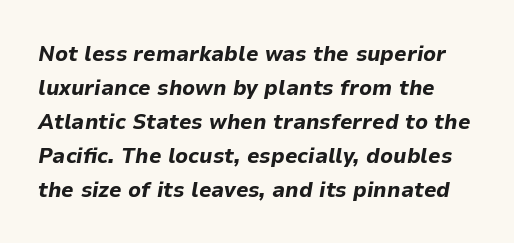
{"italic": "yes", "lean": "right", "slant_degrees": 9, "bold": "yes", "underline": "no", "line_spacing": "normal", "line_spacing_ratio": 1.54, "letter_spacing": "normal", "letter_spacing_em": 0.0, "glyph_px": 22}
